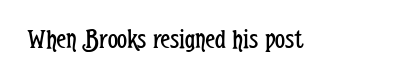
The image shows 28 px regular-weight, condensed sans-serif type, upright; set normal letter spacing, not underlined; low stroke contrast and a medium x-height.
